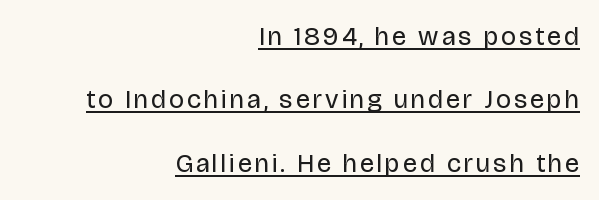
Q: Is the text bold? A: No.
Q: Is the text italic (slanted)? A: No, it is upright.
Q: Is the text underlined? A: Yes.
Q: How is the paragraph aligned? A: Right-aligned.
Q: Is the spacing between lines tight, normal or loose? A: Loose.
